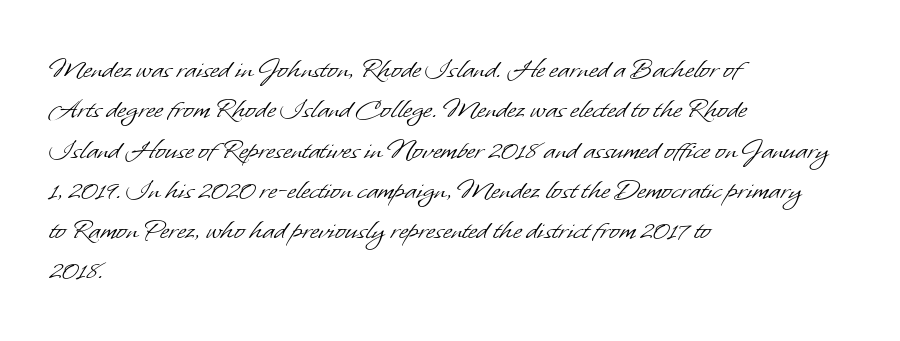
No chunkiness to these letters — they're not bold. The characters display no serif detailing; their extremities are plain. The strip under each line holds only bare page. There is no visible air inserted between adjacent glyphs. Where is the straight margin? On the left. Proportional: the letters do not fall into vertical columns.
